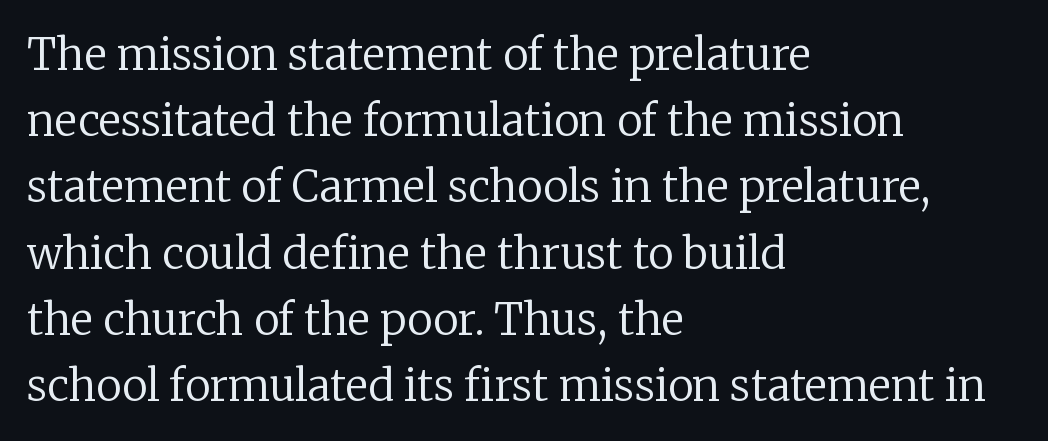
Caption: multi-line text, flush left, ragged right. Is there much room between lines? A standard amount, neither cramped nor airy. A roman cut, with each character standing at attention. How are the letters spaced? Ordinarily, with no added tracking.
